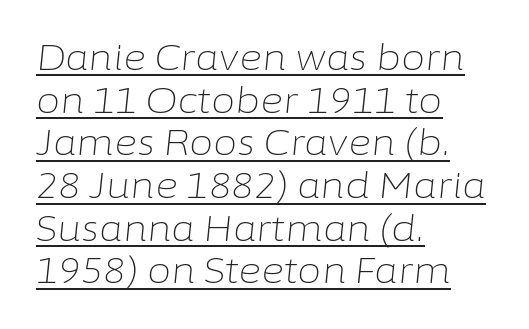
Q: Is the text bold? A: No.
Q: Is the text italic (slanted)? A: Yes, it leans right by about 6 degrees.
Q: Is the text underlined? A: Yes.
Q: How is the paragraph aligned? A: Left-aligned.
Q: Is the spacing between letters normal or unusually wide? A: Normal.
Q: Width (condensed, normal, or wide)? A: Normal.
Q: Stroke contrast? A: Low.
Q: x-height? A: Medium.
Q: Monospaced? A: No.
